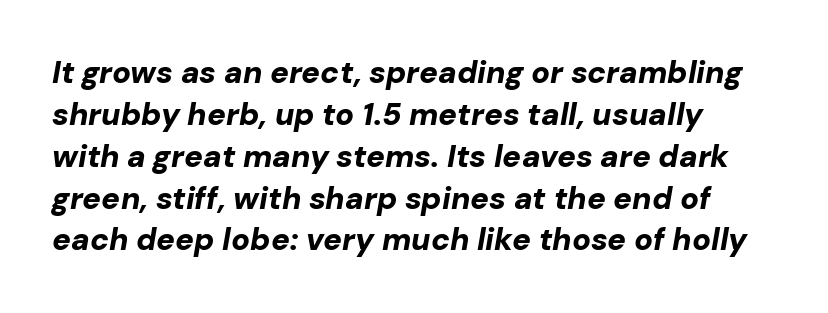
Emphasis by weight is at full strength: bold. Compared with typical body copy, the letter spacing here is the same. Is the block centered? No — it sits flush against the left margin. Varying glyph widths throughout — classic text-font behaviour. The axis of the letterforms is tilted away from vertical. The strip under each line holds only bare page.
